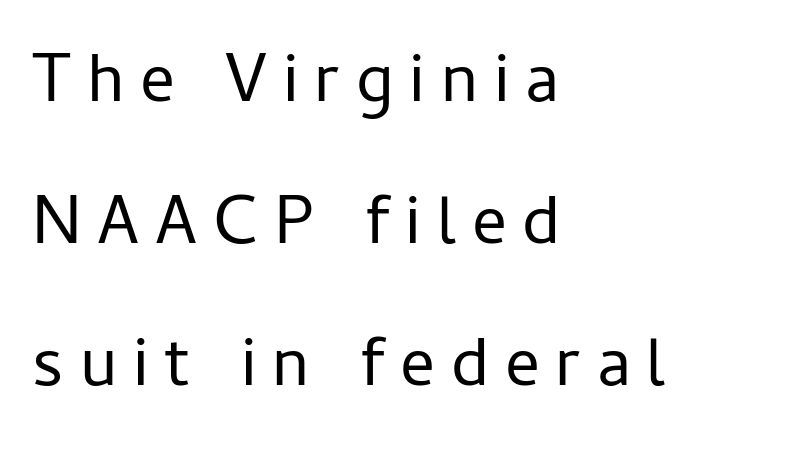
The image shows 69 px regular-weight sans-serif type, upright; set left-aligned, loose line spacing (2.06x), unusually wide letter spacing (+0.23 em), not underlined; low stroke contrast and a medium x-height.
